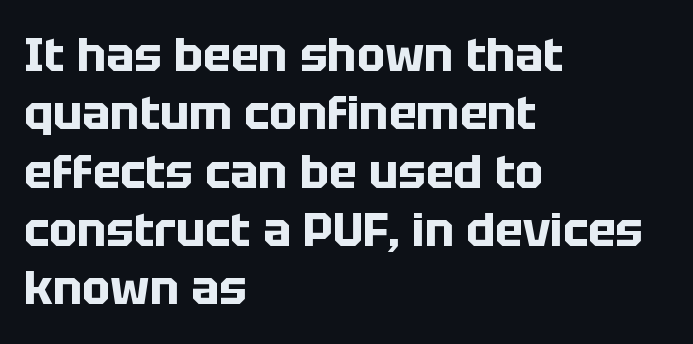
On the weight axis this lands at bold, roughly 700. Clear beneath every line of the passage. The rendering uses natural spacing where letterforms have individual widths. Where is the straight margin? On the left. Letterform terminals end flat and unadorned throughout the passage. A roman cut, with each character standing at attention.
